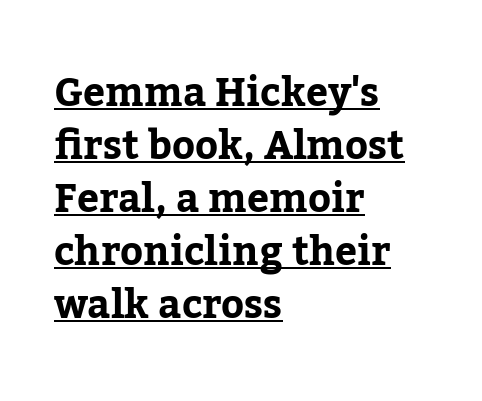
{"serif": "yes", "italic": "no", "bold": "yes", "weight": "bold", "width": "normal", "stroke_contrast": "low", "x_height": "medium", "monospaced": "no", "underline": "yes", "align": "left", "line_spacing": "normal", "line_spacing_ratio": 1.36, "letter_spacing": "normal", "letter_spacing_em": 0.0, "glyph_px": 39}
